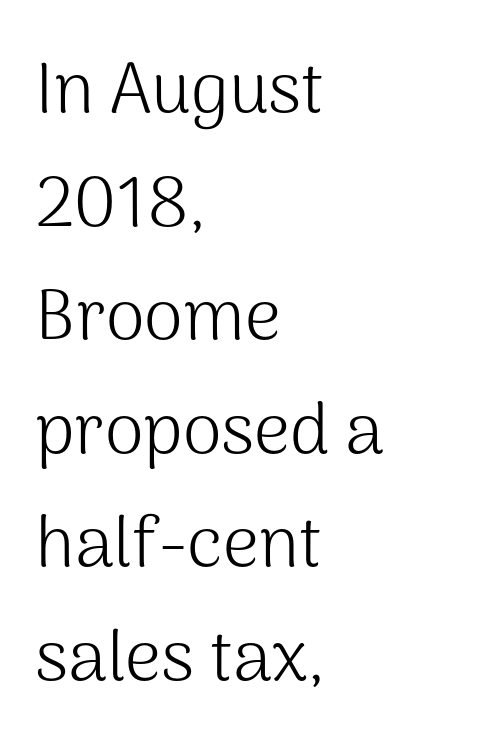
{"serif": "no", "italic": "no", "bold": "no", "weight": "light", "width": "normal", "stroke_contrast": "medium", "x_height": "medium", "monospaced": "no", "underline": "no", "align": "left", "line_spacing": "normal", "line_spacing_ratio": 1.6, "letter_spacing": "normal", "letter_spacing_em": 0.0, "glyph_px": 71}
